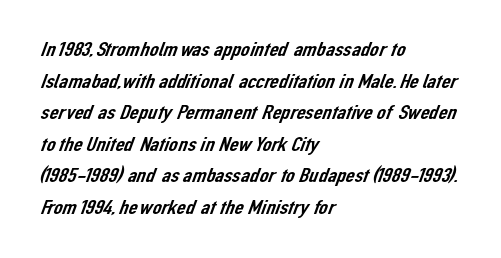
The image shows 20 px text type; set left-aligned, normal line spacing (1.58x), normal letter spacing, not underlined.
